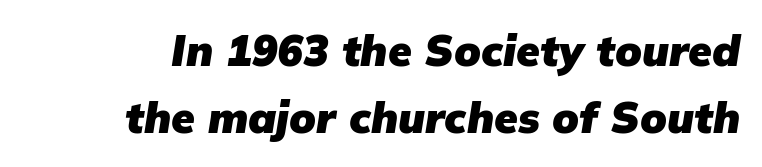
The image shows 43 px heavy type, italic (leaning right); set normal line spacing (1.56x), normal letter spacing, not underlined; low stroke contrast and a medium x-height.
